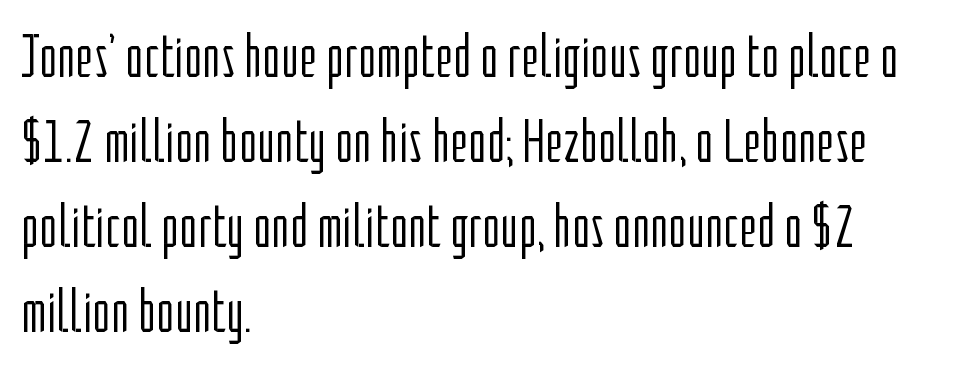
Q: Is the text bold? A: No.
Q: Is the text italic (slanted)? A: No, it is upright.
Q: Is the typeface a serif or a sans-serif typeface? A: Sans-serif.
Q: Is the text underlined? A: No.
Q: How is the paragraph aligned? A: Left-aligned.
Q: Is the spacing between letters normal or unusually wide? A: Normal.
Q: Is the spacing between lines tight, normal or loose? A: Normal.
Q: Width (condensed, normal, or wide)? A: Condensed.
Q: Stroke contrast? A: Low.
Q: x-height? A: Medium.
Q: Monospaced? A: No.
